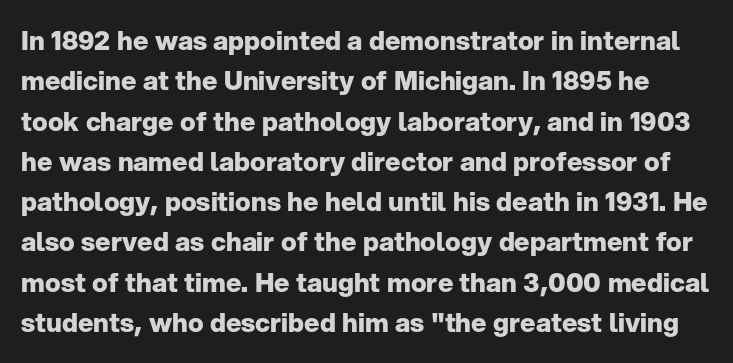
Q: Is the text bold? A: Yes.
Q: Is the text italic (slanted)? A: No, it is upright.
Q: Is the text underlined? A: No.
Q: Is the spacing between letters normal or unusually wide? A: Normal.
Q: Is the spacing between lines tight, normal or loose? A: Normal.
